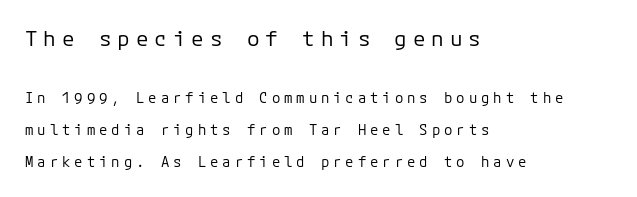
Tracking value appears strongly positive — letters spread wide. This sample is left-justified, so line endings fall wherever the words run out. No extra ink here — the face is not bold. The rendering shrinks the type as you move from the upper chunk to the lower. If you drew a line through each stem, it would be perfectly vertical. The passage shown stacks its lines with a broad gap.
